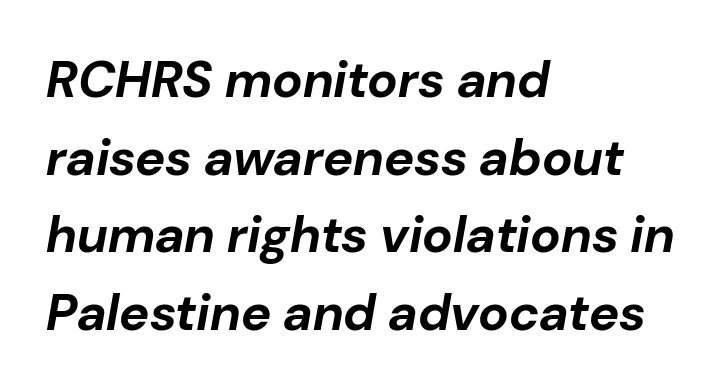
{"italic": "yes", "lean": "right", "slant_degrees": 10, "bold": "yes", "weight": "bold", "width": "normal", "stroke_contrast": "low", "x_height": "medium", "monospaced": "no", "underline": "no", "align": "left", "line_spacing": "normal", "line_spacing_ratio": 1.52, "letter_spacing": "normal", "letter_spacing_em": 0.0, "glyph_px": 51}
